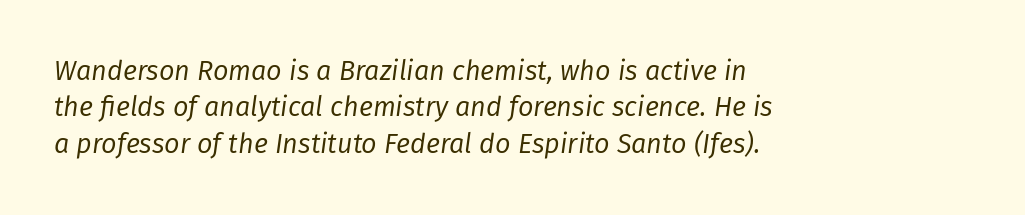
The horizontal fit of the characters is conventional and even. Plain, unruled lines of type. One-word summary of the alignment: left. Stroke thickness stays within the range of a standard reading face or lighter.
